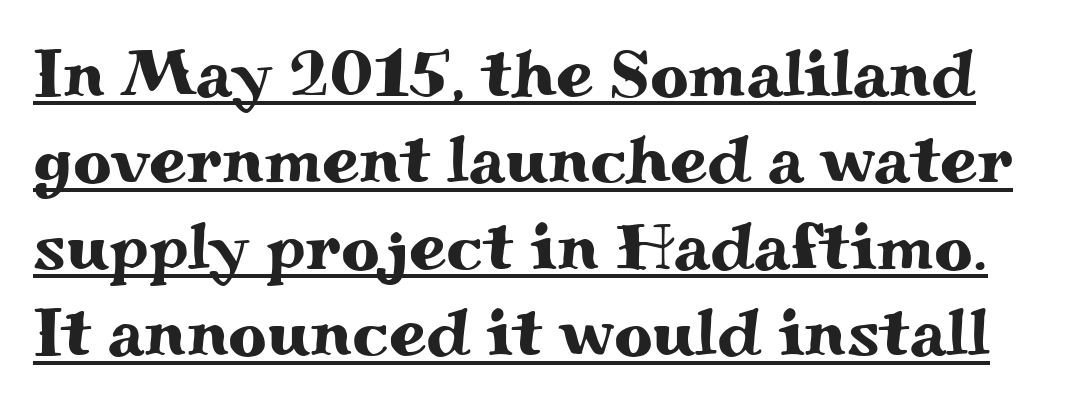
Q: Is the text italic (slanted)? A: No, it is upright.
Q: Is the typeface a serif or a sans-serif typeface? A: Serif.
Q: Is the text underlined? A: Yes.
Q: Is the spacing between letters normal or unusually wide? A: Normal.
Q: Is the spacing between lines tight, normal or loose? A: Normal.
Q: Width (condensed, normal, or wide)? A: Wide.
Q: Stroke contrast? A: Medium.
Q: x-height? A: Small.
Q: Monospaced? A: No.
